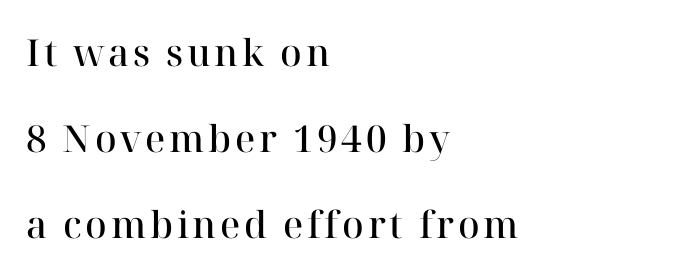
Unlike italic type, these characters show no tilt at all. Only glyphs here, with clear space below each row. The designer dialed line spacing up above the default. A bit beefed up — I'd call it semibold rather than bold. I'd call this a serif setting — the letters wear small feet. Note the varied advance widths — an 'i' is clearly narrower than an 'm'.
